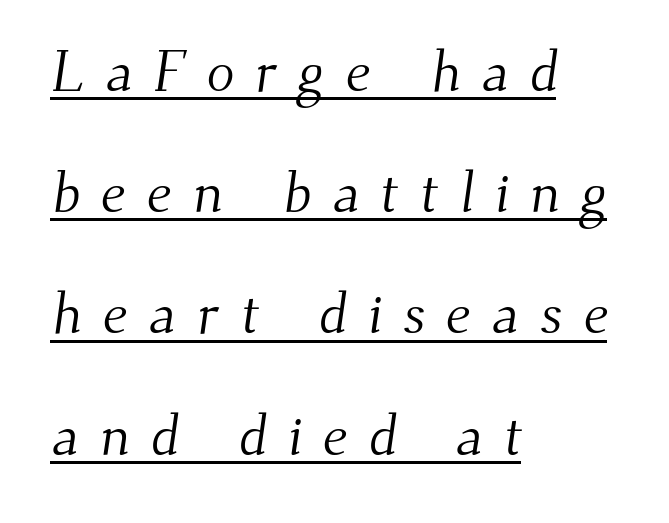
{"serif": "yes", "bold": "no", "weight": "light", "width": "normal", "stroke_contrast": "medium", "x_height": "small", "monospaced": "no", "underline": "yes", "align": "left", "line_spacing": "loose", "line_spacing_ratio": 2.09, "letter_spacing": "wide", "letter_spacing_em": 0.36, "glyph_px": 58}
